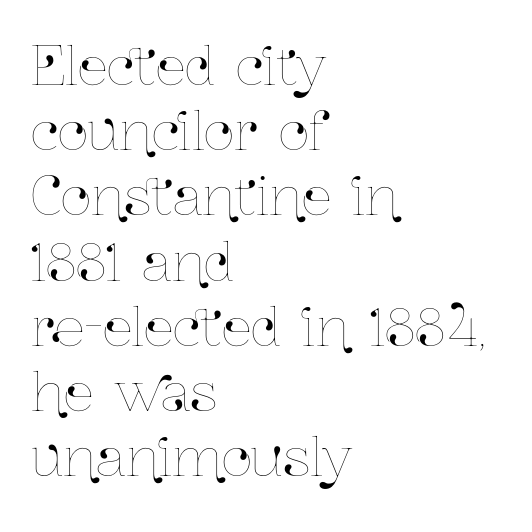
This rendering features lettering with no underline. Default kerning and tracking; the words read as compact shapes. Characters remain perfectly vertical along every line. Which margin do the lines hug? The left one — the right edge is uneven. Here the designer chose a conventional face with non-uniform glyph widths.
